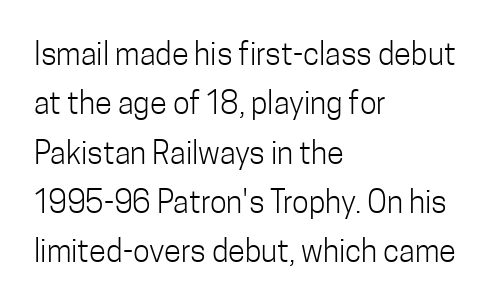
The image shows 31 px light, condensed sans-serif type, upright; set left-aligned, normal line spacing (1.59x), normal letter spacing, not underlined; low stroke contrast and a medium x-height.
